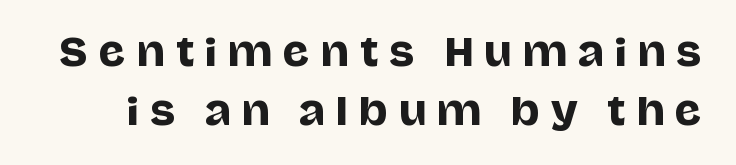
Q: Is the text italic (slanted)? A: No, it is upright.
Q: Is the typeface a serif or a sans-serif typeface? A: Sans-serif.
Q: Is the text underlined? A: No.
Q: Is the spacing between letters normal or unusually wide? A: Unusually wide.
Q: Is the spacing between lines tight, normal or loose? A: Normal.
Q: Width (condensed, normal, or wide)? A: Normal.
Q: Stroke contrast? A: Low.
Q: x-height? A: Large.
Q: Monospaced? A: No.
